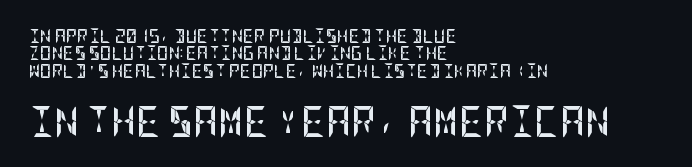
The image shows 31 px semibold, condensed sans-serif type, upright; set left-aligned, normal line spacing (1.25x), normal letter spacing, not underlined; the second (bottom) block is 2.21x larger; low stroke contrast and a large x-height.
